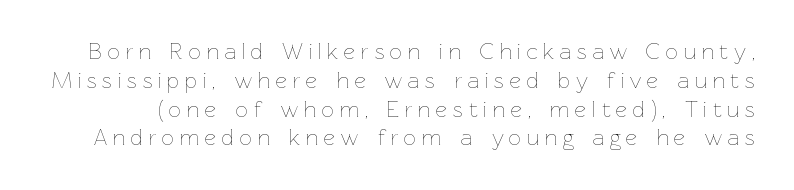
Q: Is the text bold? A: No.
Q: Is the text italic (slanted)? A: No, it is upright.
Q: Is the text underlined? A: No.
Q: Is the spacing between letters normal or unusually wide? A: Unusually wide.
Q: Is the spacing between lines tight, normal or loose? A: Normal.
